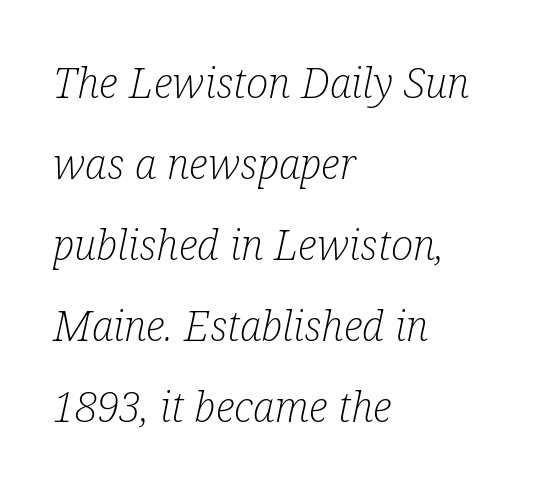
{"serif": "yes", "italic": "yes", "lean": "right", "slant_degrees": 12, "bold": "no", "weight": "light", "width": "condensed", "stroke_contrast": "low", "x_height": "medium", "monospaced": "no", "underline": "no", "align": "left", "line_spacing": "loose", "line_spacing_ratio": 1.93, "letter_spacing": "normal", "letter_spacing_em": 0.0, "glyph_px": 42}
